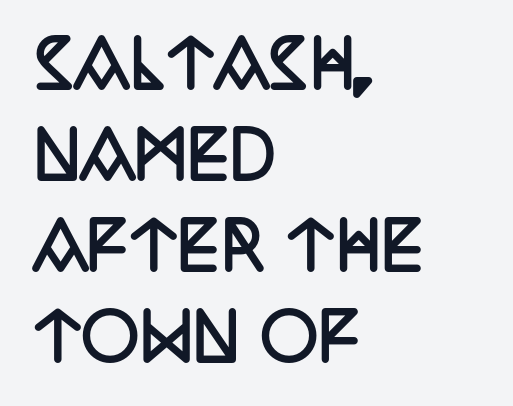
This is serif lettering, the kind often seen in printed books. The passage shown is typed in a proportional face where columns would drift. Typeset ragged right — the left edge is the straight one. Weight: bold. Any mark beneath the type? The region is blank. Every stem runs plumb, perpendicular to the baseline.
